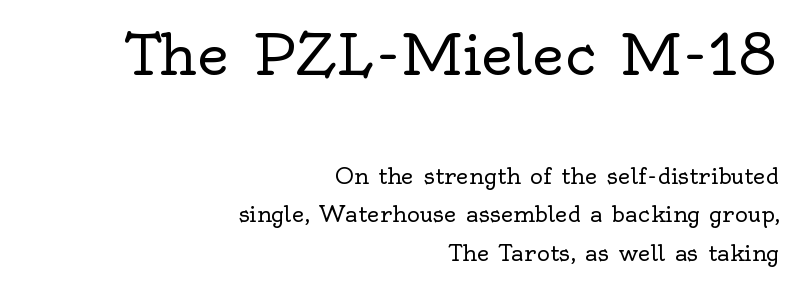
Q: Is the text bold? A: No.
Q: Is the text italic (slanted)? A: No, it is upright.
Q: Is the typeface a serif or a sans-serif typeface? A: Serif.
Q: Is the text underlined? A: No.
Q: How is the paragraph aligned? A: Right-aligned.
Q: Is the spacing between letters normal or unusually wide? A: Normal.
Q: Which block of text is set in a larger size, the first (top) or the second (bottom)? A: The first (top) one.
Q: Width (condensed, normal, or wide)? A: Normal.
Q: x-height? A: Small.
Q: Monospaced? A: No.
